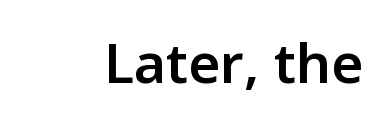
Q: Is the text bold? A: Semi-bold.
Q: Is the text italic (slanted)? A: No, it is upright.
Q: Is the typeface a serif or a sans-serif typeface? A: Sans-serif.
Q: Is the text underlined? A: No.
Q: Is the spacing between letters normal or unusually wide? A: Normal.
Q: Width (condensed, normal, or wide)? A: Normal.
Q: Stroke contrast? A: Low.
Q: x-height? A: Medium.
Q: Monospaced? A: No.
